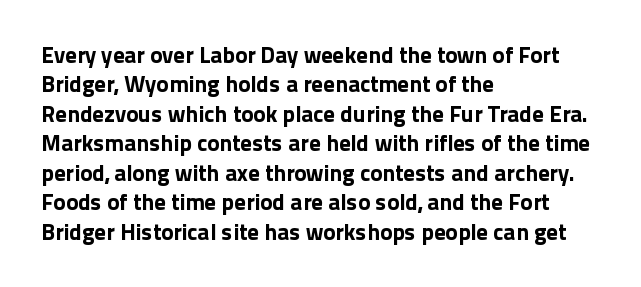
The image shows 23 px bold type, upright; set left-aligned, normal line spacing (1.28x), normal letter spacing, not underlined.
